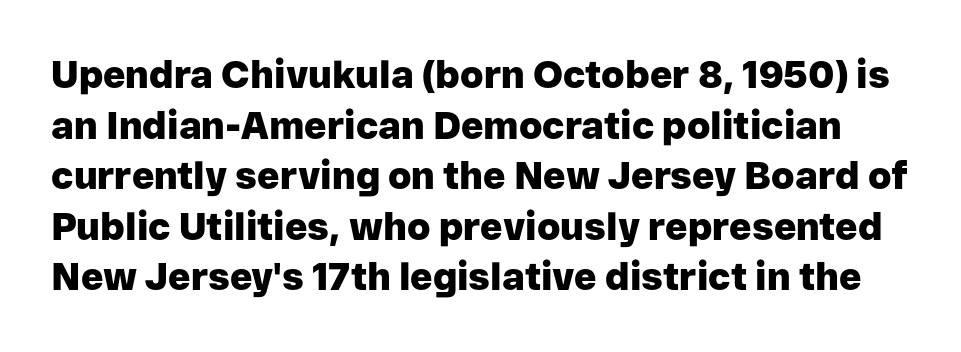
Do the characters align in a grid? No, the font is proportional. The zone under the glyphs is completely vacant. The letters carry no serifs — their stems end cleanly without finishing strokes. Posture: vertical.
